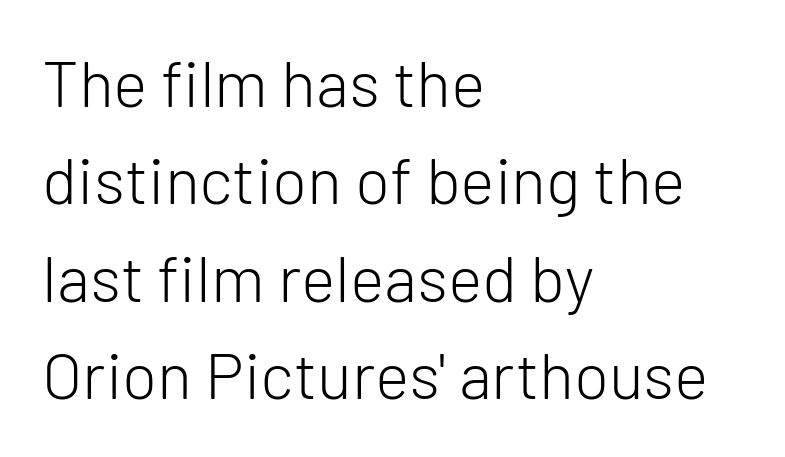
The face used here is proportionally spaced, like ordinary book or web type. Unmarked baselines from the first word to the last. Typeset ragged right — the left edge is the straight one. I'd call this a sans setting — the letters go barefoot. Weight: in the light-to-regular range. If you measured baseline to baseline, you'd find a middling distance.
